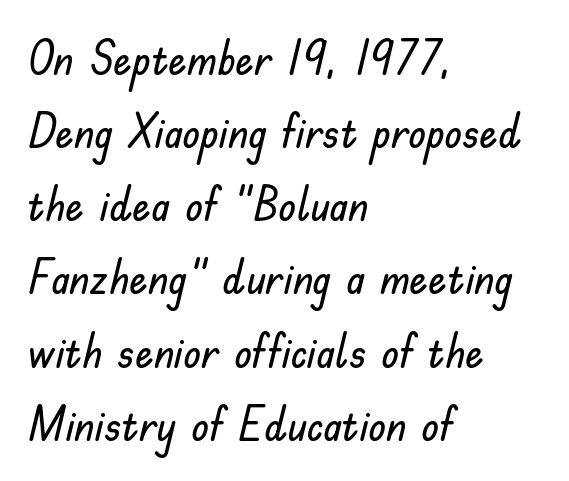
What kind of face is this? One without serifs — a sans. Descender tails drop into unmarked territory. This sample is left-justified, so line endings fall wherever the words run out.
